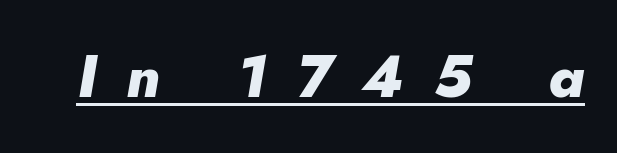
The letters advance in unequal steps, a hallmark of proportional type. The letters are bold, with thick, heavy strokes. Looks like someone drew a line under every word here. The face used here has a pronounced slope to its letters.
